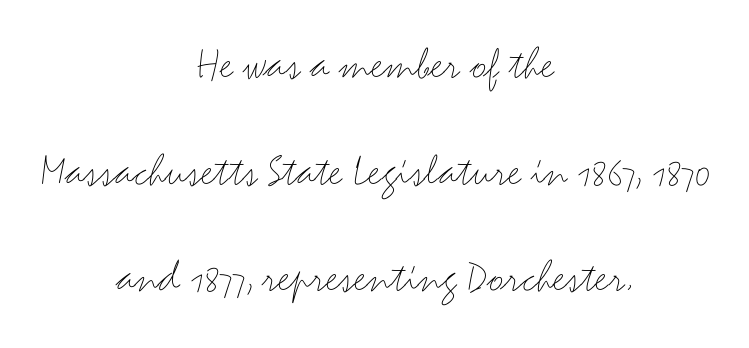
Varying glyph widths throughout — classic text-font behaviour. Is the block centered? Yes — each line is placed symmetrically about the middle. Look at the bottom of the vertical strokes: they stop flat, with no serifs. Only glyphs here, with clear space below each row. Here the glyphs are tracked normally, forming tight word shapes.
